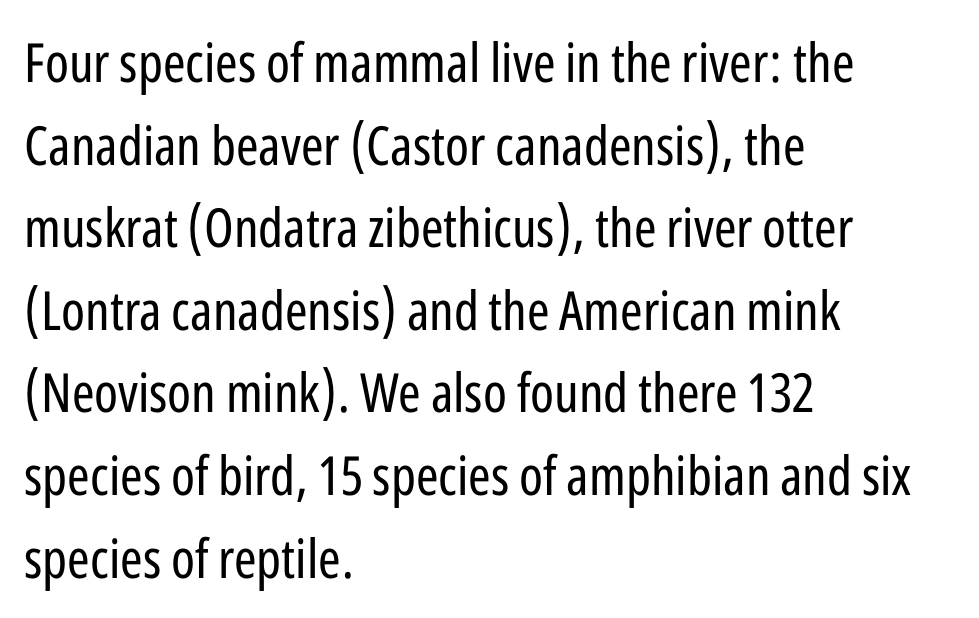
Q: Is the text bold? A: No.
Q: Is the text italic (slanted)? A: No, it is upright.
Q: Is the typeface a serif or a sans-serif typeface? A: Sans-serif.
Q: Is the text underlined? A: No.
Q: How is the paragraph aligned? A: Left-aligned.
Q: Is the spacing between letters normal or unusually wide? A: Normal.
Q: Is the spacing between lines tight, normal or loose? A: Normal.
Q: Width (condensed, normal, or wide)? A: Condensed.
Q: Stroke contrast? A: Low.
Q: x-height? A: Medium.
Q: Monospaced? A: No.
